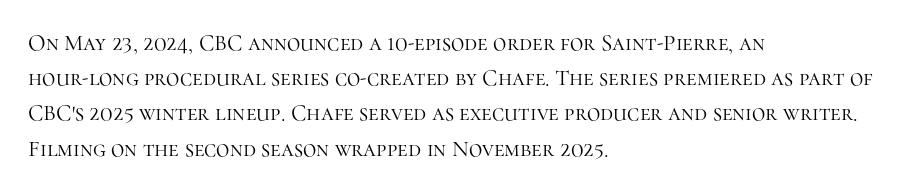
Q: Is the text bold? A: No.
Q: Is the text italic (slanted)? A: No, it is upright.
Q: Is the text underlined? A: No.
Q: How is the paragraph aligned? A: Left-aligned.
Q: Is the spacing between letters normal or unusually wide? A: Normal.
Q: Is the spacing between lines tight, normal or loose? A: Normal.
